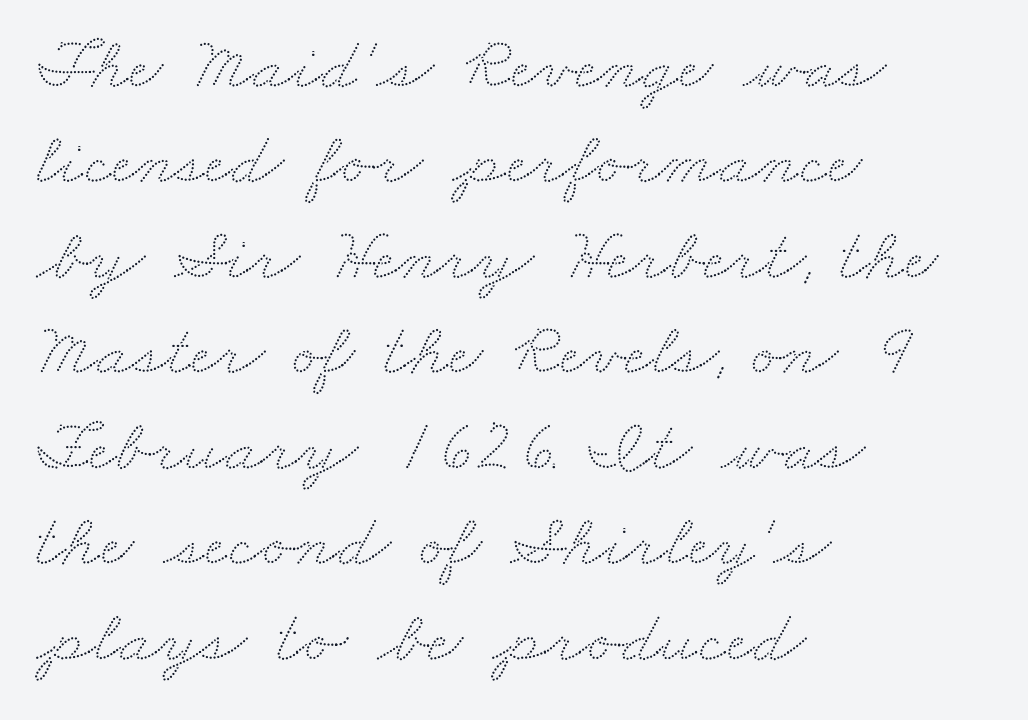
Q: Is the text underlined? A: No.
Q: How is the paragraph aligned? A: Left-aligned.
Q: Is the spacing between letters normal or unusually wide? A: Normal.
Q: Is the spacing between lines tight, normal or loose? A: Normal.
Q: Width (condensed, normal, or wide)? A: Wide.
Q: Stroke contrast? A: Low.
Q: x-height? A: Small.
Q: Monospaced? A: No.
